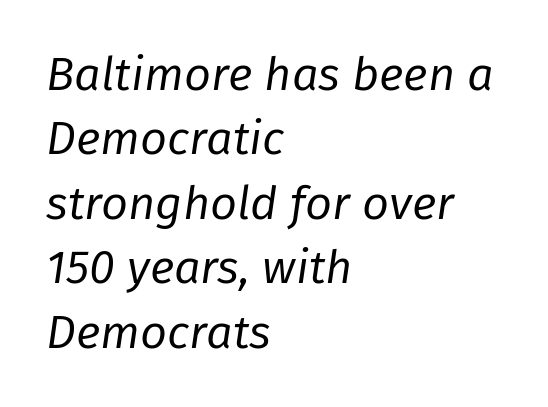
Q: Is the text bold? A: No.
Q: Is the text italic (slanted)? A: Yes, it leans right by about 8 degrees.
Q: Is the text underlined? A: No.
Q: How is the paragraph aligned? A: Left-aligned.
Q: Is the spacing between letters normal or unusually wide? A: Normal.
Q: Is the spacing between lines tight, normal or loose? A: Normal.
Q: Width (condensed, normal, or wide)? A: Normal.
Q: Stroke contrast? A: Low.
Q: x-height? A: Medium.
Q: Monospaced? A: No.
